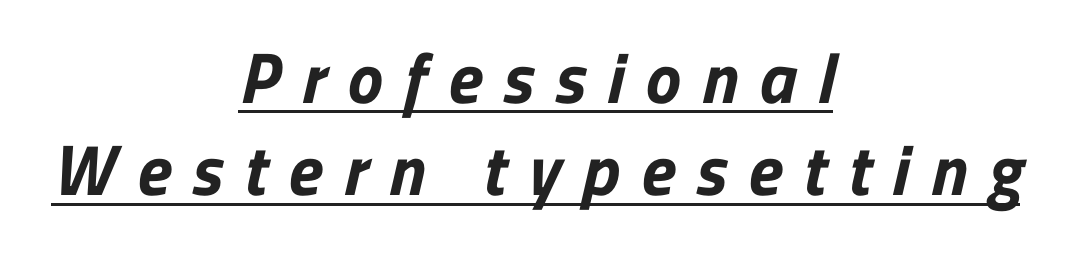
The image shows 71 px bold sans-serif type; set centered, normal line spacing (1.3x), unusually wide letter spacing (+0.3 em), underlined; low stroke contrast and a medium x-height.
